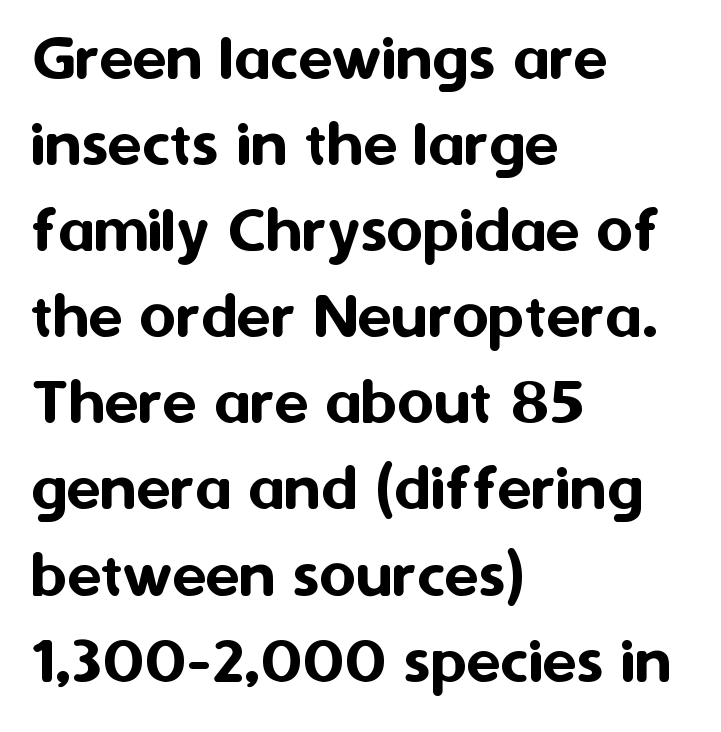
Spacing verdict: proportional, widths tailored to each character. Do the letters lean? They stand straight. The letters carry no serifs — their stems end cleanly without finishing strokes. Letters rest on an invisible, unmarked baseline. The passage shown has conventional tracking throughout. Caption: multi-line text, flush left, ragged right.
